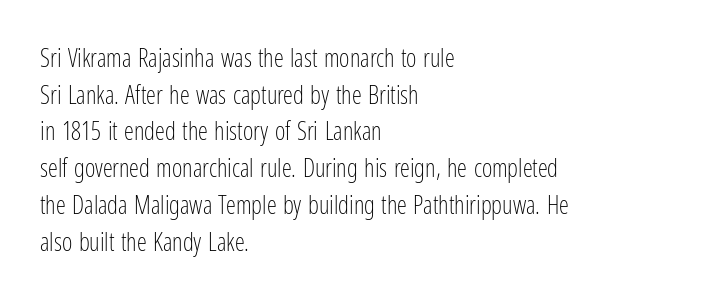
The image shows 25 px text type, upright; set left-aligned, normal line spacing (1.47x), normal letter spacing, not underlined.
